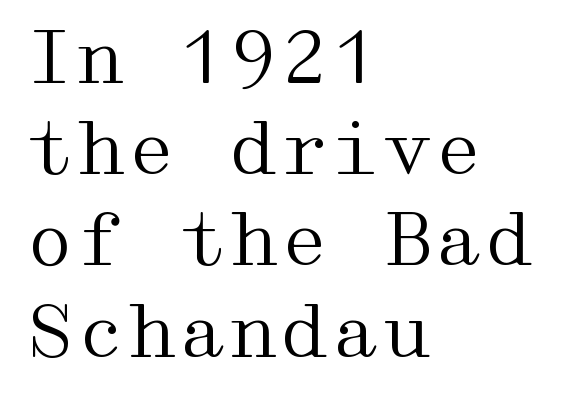
{"serif": "yes", "italic": "no", "bold": "no", "weight": "regular", "width": "wide", "stroke_contrast": "medium", "x_height": "medium", "underline": "no", "align": "left", "line_spacing": "normal", "line_spacing_ratio": 1.25, "letter_spacing": "normal", "letter_spacing_em": 0.0, "glyph_px": 73}
